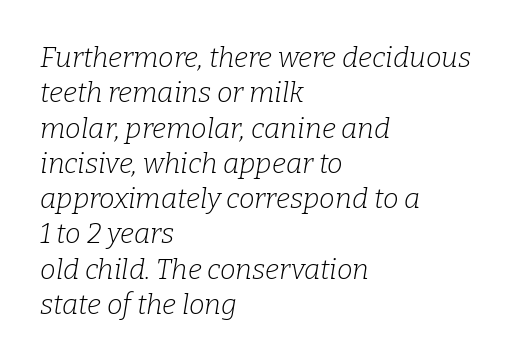
{"serif": "yes", "italic": "yes", "lean": "right", "slant_degrees": 9, "bold": "no", "weight": "light", "width": "normal", "stroke_contrast": "low", "x_height": "medium", "monospaced": "no", "underline": "no", "align": "left", "line_spacing": "normal", "line_spacing_ratio": 1.26, "letter_spacing": "normal", "letter_spacing_em": 0.0, "glyph_px": 28}
